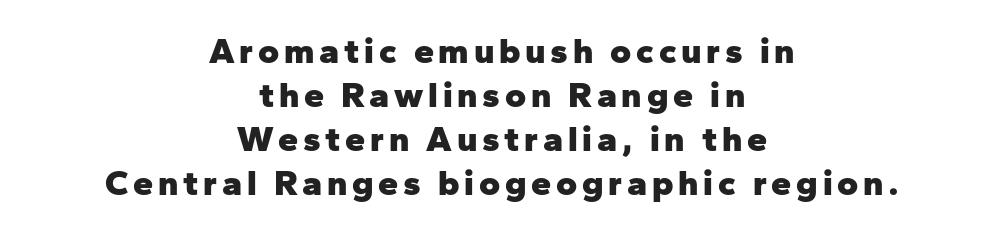
{"serif": "no", "italic": "no", "bold": "yes", "weight": "heavy", "width": "normal", "stroke_contrast": "low", "x_height": "medium", "monospaced": "no", "underline": "no", "align": "center", "line_spacing_ratio": 1.22, "glyph_px": 36}
